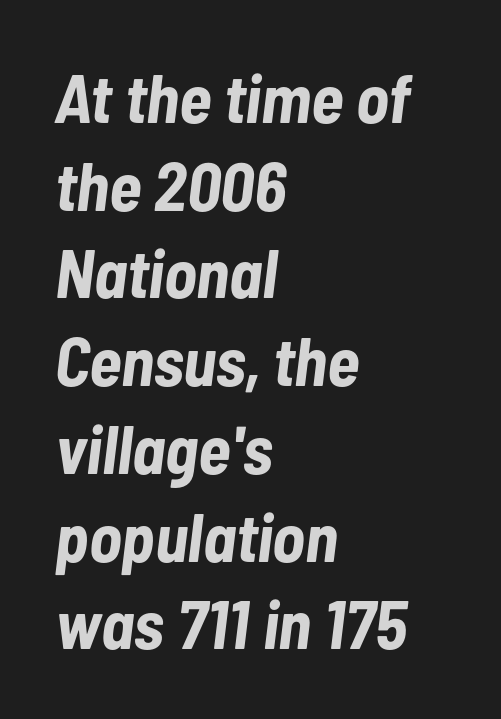
Q: Is the text bold? A: Yes.
Q: Is the text italic (slanted)? A: Yes, it leans right by about 7 degrees.
Q: Is the text underlined? A: No.
Q: How is the paragraph aligned? A: Left-aligned.
Q: Is the spacing between letters normal or unusually wide? A: Normal.
Q: Is the spacing between lines tight, normal or loose? A: Normal.
Q: Width (condensed, normal, or wide)? A: Condensed.
Q: Stroke contrast? A: Low.
Q: x-height? A: Medium.
Q: Monospaced? A: No.
